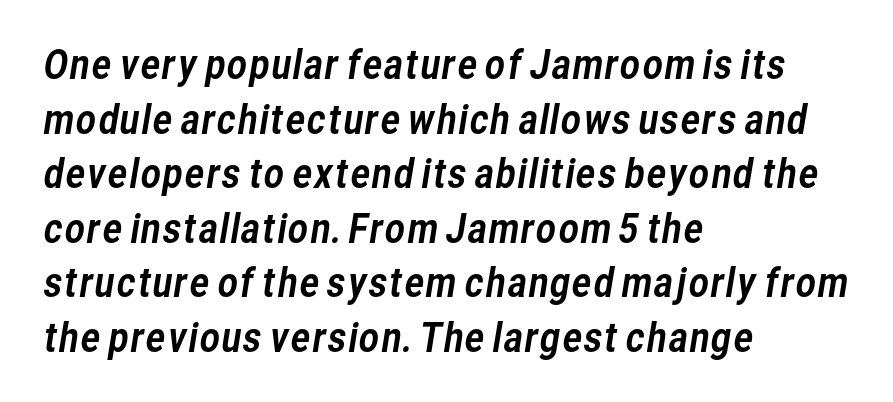
{"serif": "no", "width": "normal", "stroke_contrast": "low", "x_height": "medium", "monospaced": "no", "underline": "no", "align": "left", "line_spacing": "normal", "line_spacing_ratio": 1.4, "letter_spacing": "normal", "letter_spacing_em": 0.0, "glyph_px": 39}
